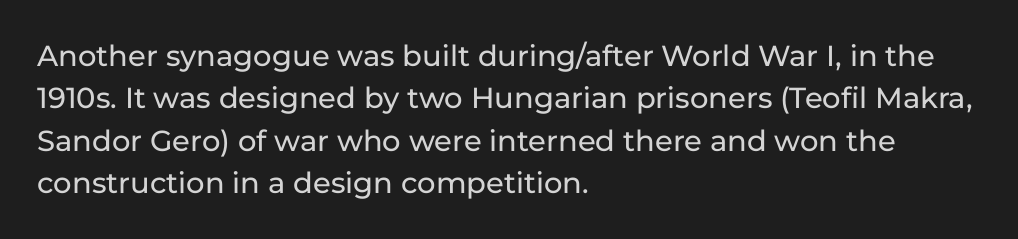
The image shows 29 px sans-serif type, upright; set left-aligned, normal line spacing (1.46x), normal letter spacing, not underlined; low stroke contrast and a medium x-height.
